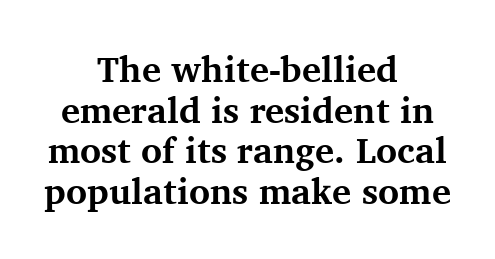
The image shows 36 px bold serif type, upright; set centered, tight line spacing (1.13x), normal letter spacing, not underlined; medium stroke contrast and a medium x-height.
